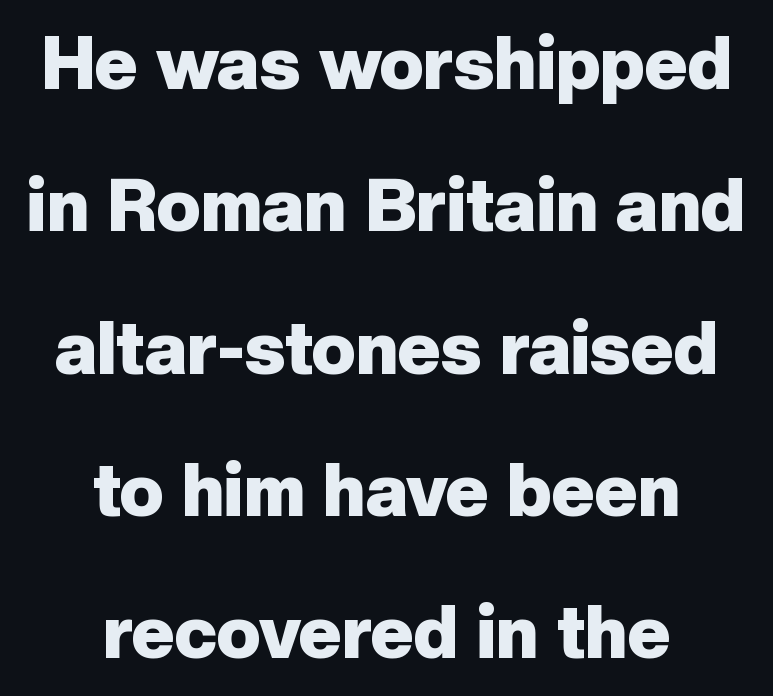
The lines are spread far apart with generous leading. Words float on clear page, feet unadorned. These words are printed bold, with thick strokes throughout. Characters remain perfectly vertical along every line. The rag falls on both sides of this text block equally.
